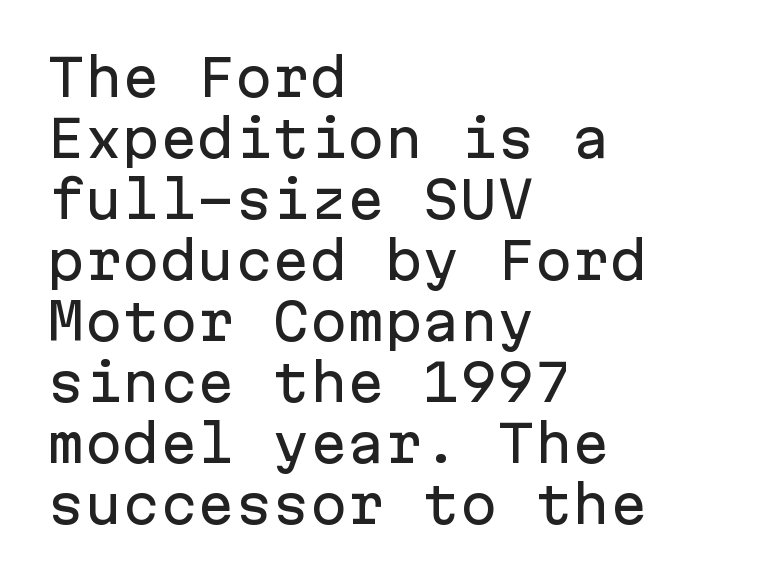
{"serif": "no", "italic": "no", "width": "normal", "stroke_contrast": "low", "x_height": "medium", "monospaced": "yes", "underline": "no", "align": "left", "line_spacing_ratio": 1.22, "letter_spacing": "normal", "letter_spacing_em": 0.0, "glyph_px": 50}
